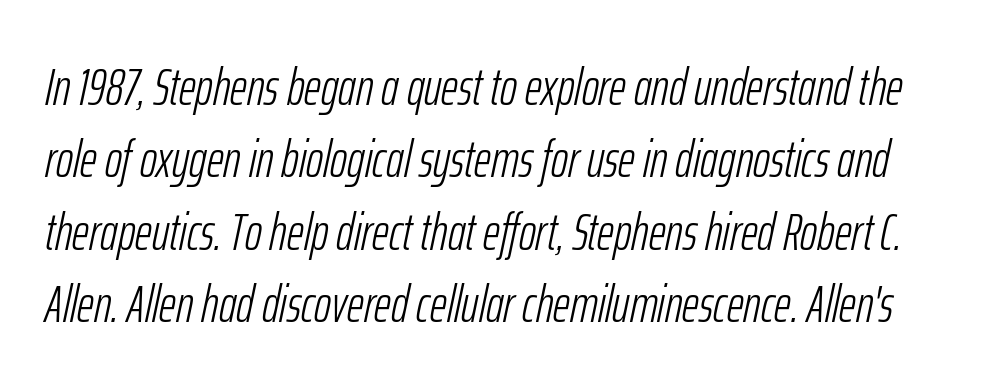
Notice how the stems are inclined rather than vertical — that's the hallmark of italics. Check the space under the baseline: it is left empty. You could not count columns in this text — the font is proportionally spaced. How are the letters spaced? Ordinarily, with no added tracking. The designer left line spacing at the default.
